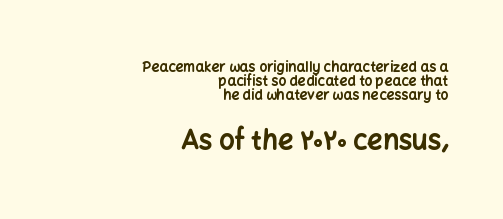
{"italic": "no", "bold": "yes", "underline": "no", "align": "right", "line_spacing": "tight", "line_spacing_ratio": 1.0, "letter_spacing": "normal", "letter_spacing_em": 0.0, "larger_block": "second", "size_ratio": 1.93, "glyph_px": 27}
